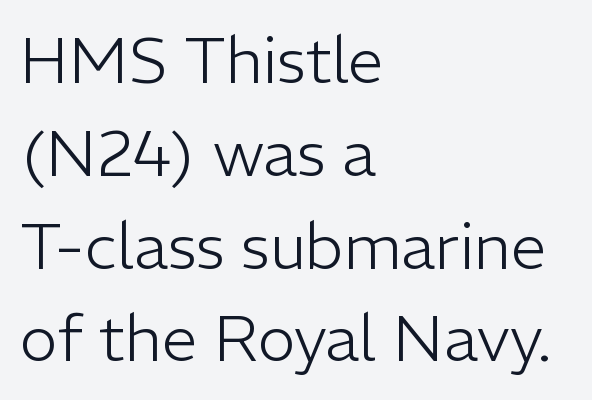
Left-aligned paragraph, ragged on the right. Type style note: lacks serifs. The block of text has a typical density, with ordinary space between rows. Vertical stems look standard width or narrower in stroke. The letterforms sit shoulder to shoulder at normal distance.
